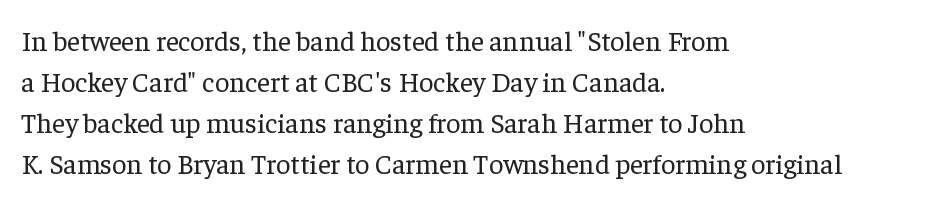
Upright lettering throughout. Reading down the block, your eye returns to a fixed left position each line. The vertical gap from one line to the next is medium. Between one letter and the next there's only the usual sliver of space. Note: serifs present on the glyphs.
